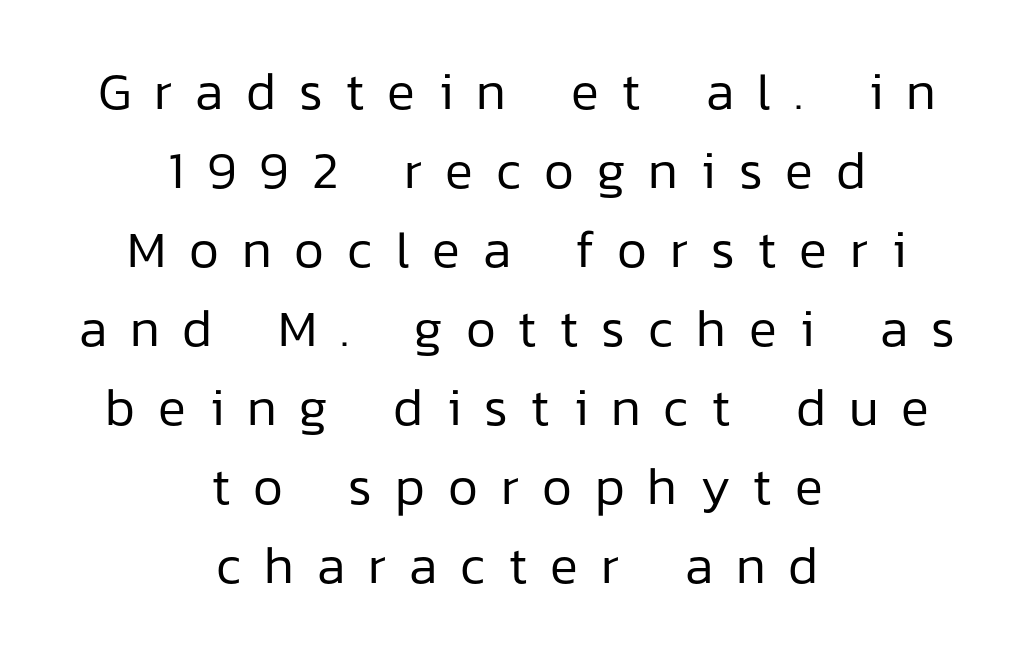
The space directly below the letters is spotless. The letterforms sit at book weight or below. The lines sit at an ordinary, default distance from one another. Posture: straight, roman, zero tilt. Proportional: the letters do not fall into vertical columns.
